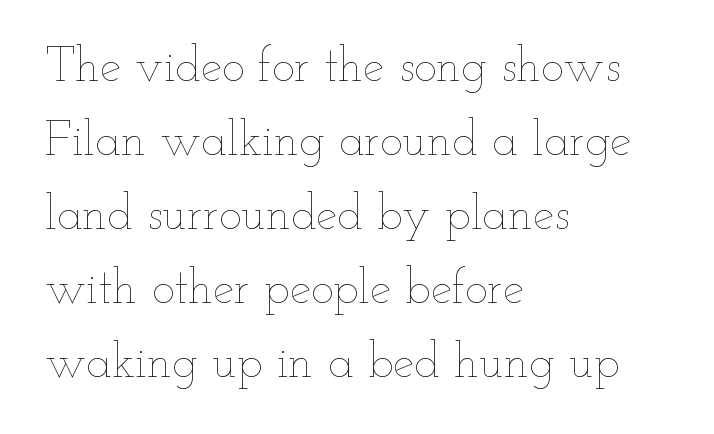
The image shows 48 px thin, wide type, upright; set left-aligned, normal line spacing (1.54x), normal letter spacing, not underlined; low stroke contrast and a small x-height.
